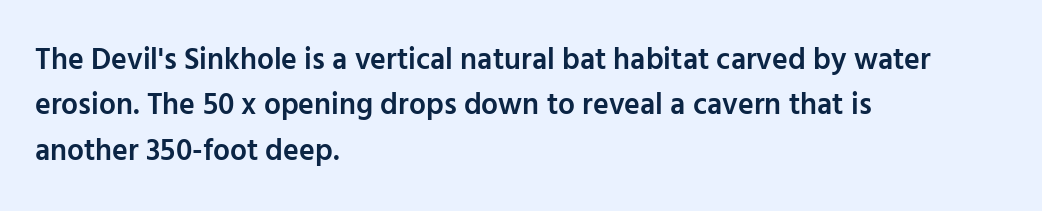
The image shows 30 px semibold sans-serif type, upright; set left-aligned, normal line spacing (1.51x), normal letter spacing, not underlined; low stroke contrast and a medium x-height.
